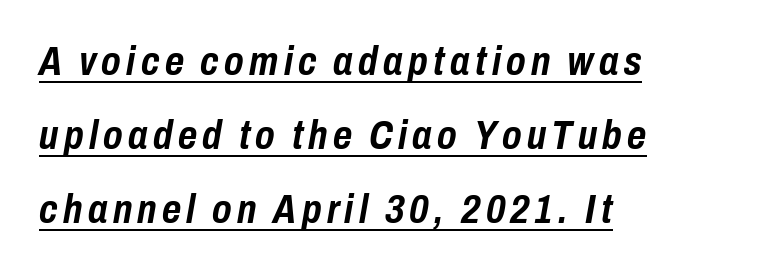
The image shows 41 px semibold, condensed type, italic (leaning right); set left-aligned, line spacing 1.8x, underlined; low stroke contrast and a medium x-height.
